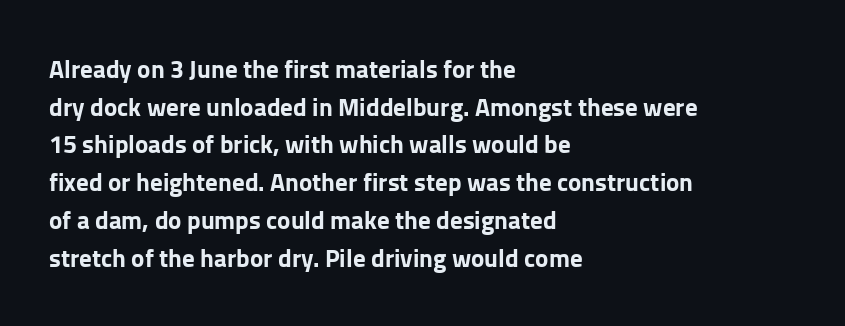
Students, note that the glyphs here touch the page at normal intervals. The vertical gap from one line to the next is medium. The lettering stays uniformly vertical, giving the passage a roman look. The lines are quadded left. Heft: maximum for text — a bold. Type without underlining.
